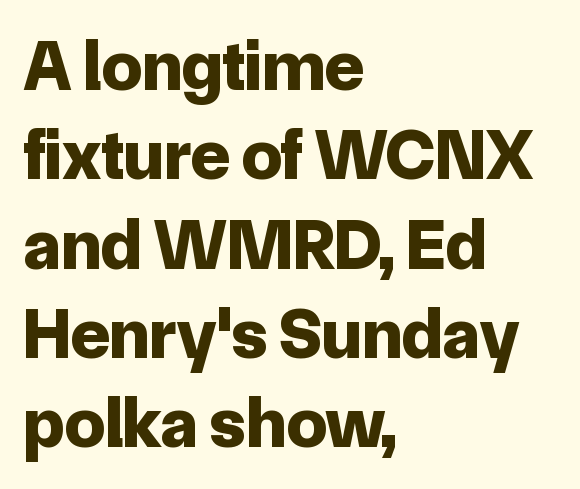
{"serif": "no", "italic": "no", "bold": "yes", "weight": "bold", "width": "normal", "stroke_contrast": "low", "x_height": "medium", "monospaced": "no", "underline": "no", "align": "left", "line_spacing_ratio": 1.24, "letter_spacing": "normal", "letter_spacing_em": 0.0, "glyph_px": 72}
